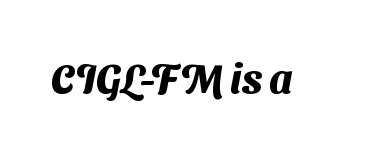
Q: Is the text bold? A: Yes.
Q: Is the typeface a serif or a sans-serif typeface? A: Sans-serif.
Q: Is the text underlined? A: No.
Q: Is the spacing between letters normal or unusually wide? A: Normal.
Q: Width (condensed, normal, or wide)? A: Normal.
Q: Stroke contrast? A: Medium.
Q: x-height? A: Medium.
Q: Monospaced? A: No.
